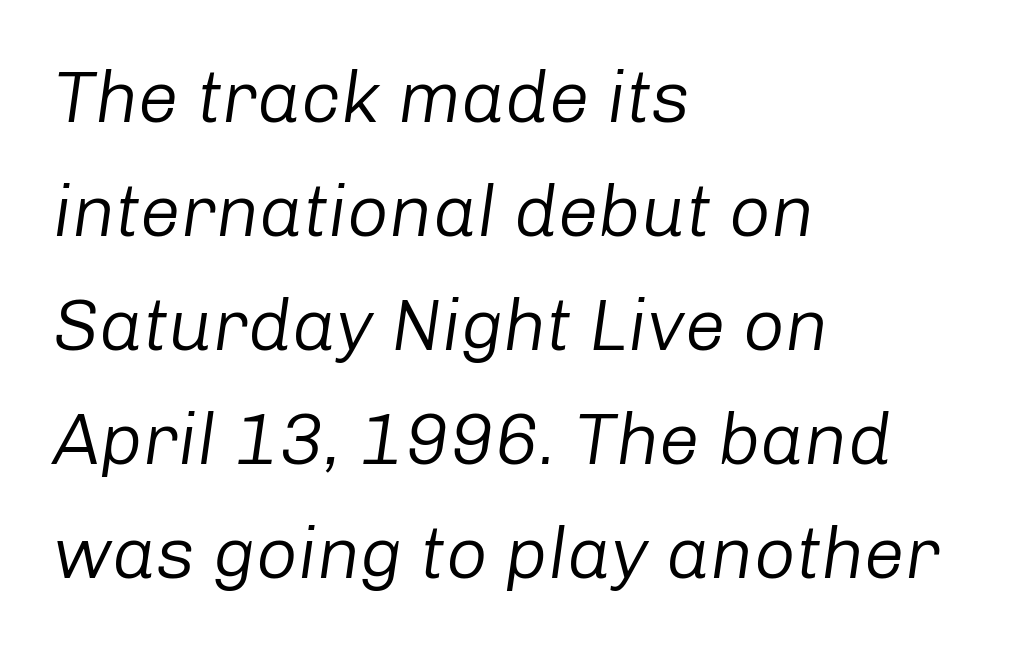
Q: Is the text bold? A: No.
Q: Is the text italic (slanted)? A: Yes, it leans right by about 8 degrees.
Q: Is the text underlined? A: No.
Q: How is the paragraph aligned? A: Left-aligned.
Q: Is the spacing between letters normal or unusually wide? A: Normal.
Q: Is the spacing between lines tight, normal or loose? A: Normal.
Q: Width (condensed, normal, or wide)? A: Normal.
Q: Stroke contrast? A: Low.
Q: x-height? A: Medium.
Q: Monospaced? A: No.
